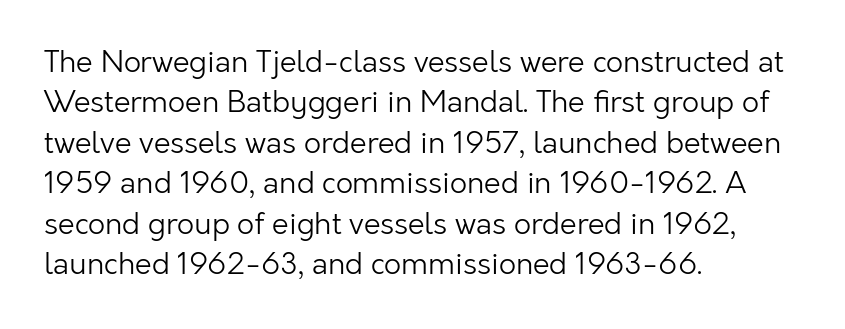
The passage shown is not bold in any degree. Upright lettering throughout. In terms of letterform style, serifs are entirely absent. Here the designer chose a conventional face with non-uniform glyph widths.
